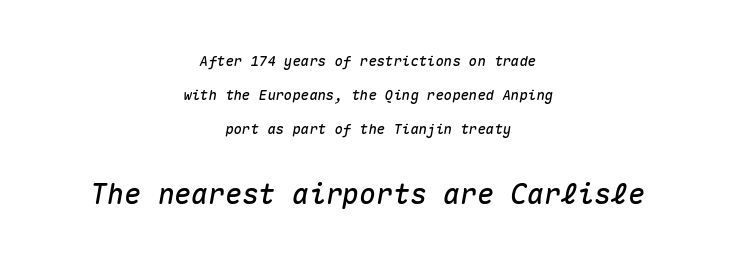
{"italic": "yes", "lean": "right", "slant_degrees": 10, "width": "normal", "stroke_contrast": "medium", "x_height": "medium", "monospaced": "yes", "underline": "no", "align": "center", "line_spacing": "loose", "line_spacing_ratio": 2.42, "letter_spacing": "normal", "letter_spacing_em": 0.0, "larger_block": "second", "size_ratio": 2.0, "glyph_px": 28}
